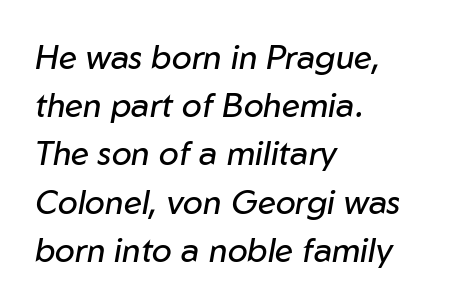
{"italic": "yes", "lean": "right", "slant_degrees": 10, "bold": "no", "weight": "regular", "width": "normal", "stroke_contrast": "low", "x_height": "medium", "monospaced": "no", "underline": "no", "align": "left", "line_spacing": "normal", "line_spacing_ratio": 1.46, "letter_spacing": "normal", "letter_spacing_em": 0.0, "glyph_px": 33}
